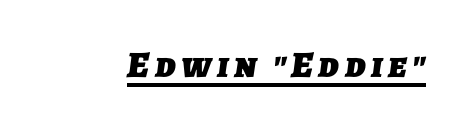
Q: Is the text bold? A: Yes.
Q: Is the typeface a serif or a sans-serif typeface? A: Sans-serif.
Q: Is the text underlined? A: Yes.
Q: Width (condensed, normal, or wide)? A: Normal.
Q: Stroke contrast? A: Low.
Q: x-height? A: Medium.
Q: Monospaced? A: No.
